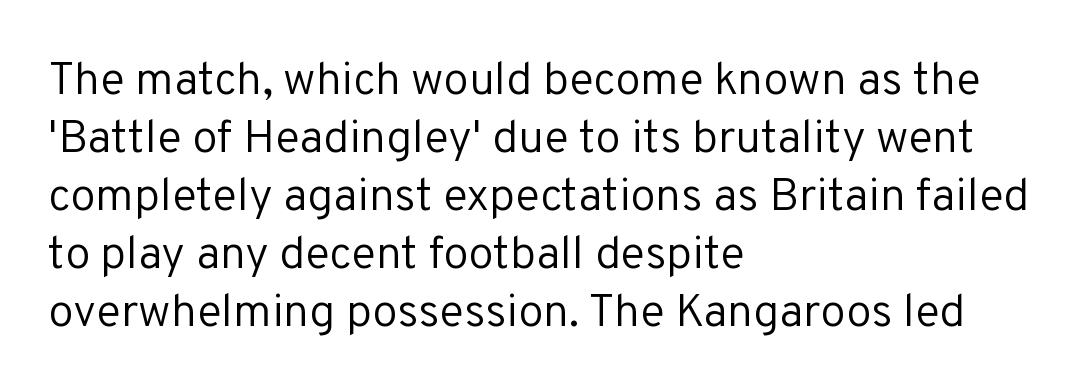
The image shows 46 px regular-weight sans-serif type, upright; set left-aligned, normal line spacing (1.26x), normal letter spacing, not underlined; low stroke contrast and a medium x-height.
